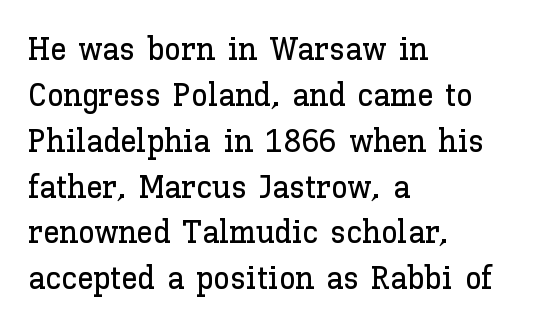
Note the varied advance widths — an 'i' is clearly narrower than an 'm'. Honestly, there is no underline to notice here at all. Spacing between characters is what you'd get straight out of the box. Left-aligned paragraph, ragged on the right. Italic? Not at all — the glyphs are vertical.
